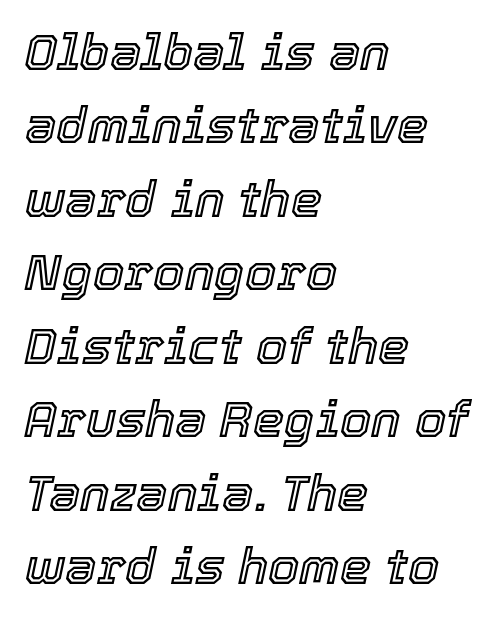
The image shows 50 px text type, italic (leaning right); set left-aligned, normal line spacing (1.47x), normal letter spacing, not underlined; a medium x-height.
